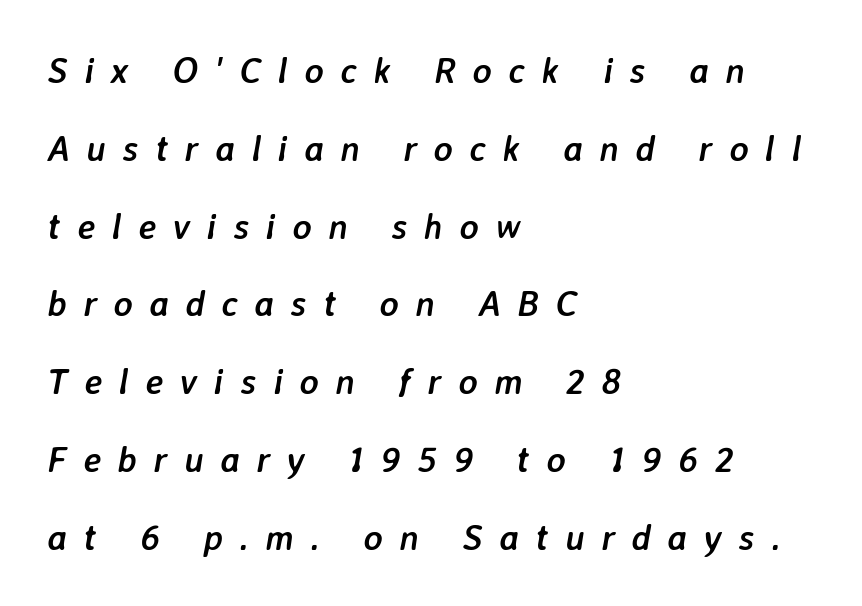
The gap between lines stays unmarked. You could not count columns in this text — the font is proportionally spaced. When letters slant like this, we call the style italic. These lines stack with their left ends in a neat column. Summary of weight: heavy, a full bold.
